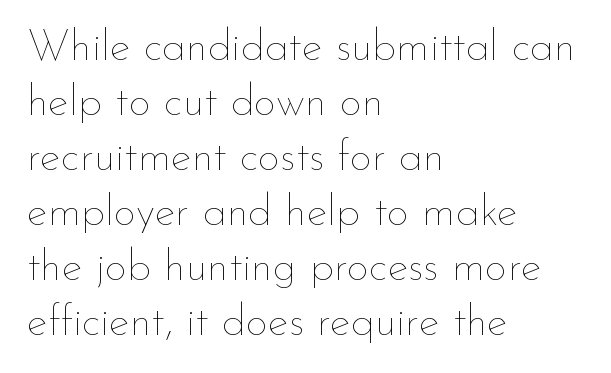
{"italic": "no", "bold": "no", "weight": "thin", "width": "normal", "stroke_contrast": "low", "x_height": "small", "monospaced": "no", "underline": "no", "align": "left", "line_spacing": "normal", "line_spacing_ratio": 1.25, "letter_spacing": "normal", "letter_spacing_em": 0.0, "glyph_px": 44}
